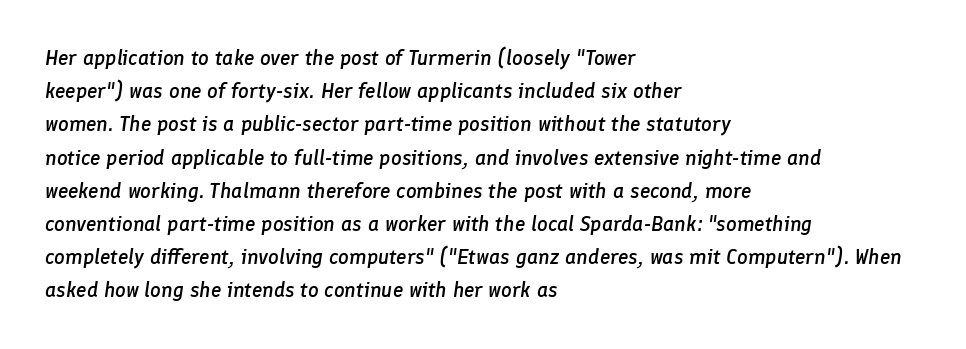
There's an unmistakable incline to the writing here. Typeset ragged right — the left edge is the straight one. The lines sit at an ordinary, default distance from one another. This rendering leaves character spacing at its baseline value. This rendering features lettering with no underline.
